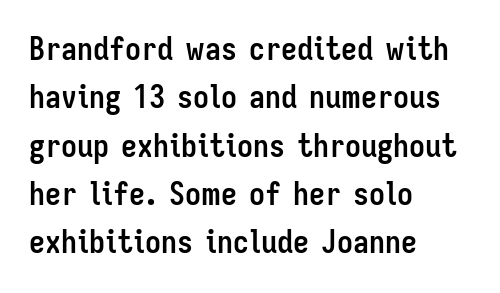
{"serif": "no", "italic": "no", "bold": "yes", "weight": "semibold", "width": "condensed", "stroke_contrast": "low", "x_height": "medium", "monospaced": "no", "underline": "no", "align": "left", "line_spacing": "normal", "line_spacing_ratio": 1.51, "letter_spacing": "normal", "letter_spacing_em": 0.0, "glyph_px": 32}
